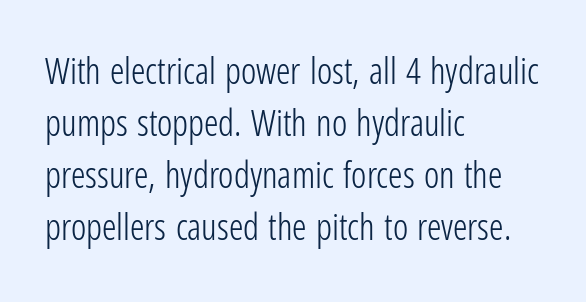
{"serif": "no", "italic": "no", "bold": "no", "weight": "light", "width": "condensed", "stroke_contrast": "low", "x_height": "medium", "monospaced": "no", "underline": "no", "align": "left", "line_spacing": "normal", "line_spacing_ratio": 1.44, "letter_spacing": "normal", "letter_spacing_em": 0.0, "glyph_px": 36}
